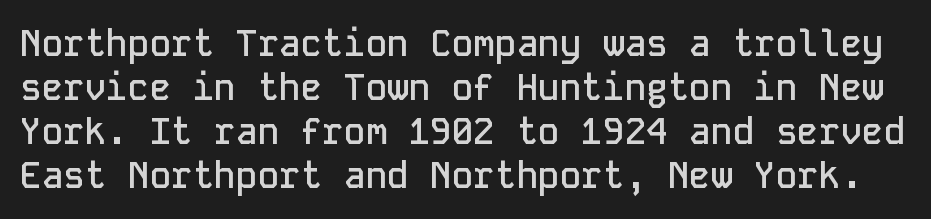
Q: Is the text bold? A: Semi-bold.
Q: Is the text italic (slanted)? A: No, it is upright.
Q: Is the typeface a serif or a sans-serif typeface? A: Sans-serif.
Q: Is the text underlined? A: No.
Q: Is the spacing between letters normal or unusually wide? A: Normal.
Q: Width (condensed, normal, or wide)? A: Normal.
Q: Stroke contrast? A: Low.
Q: x-height? A: Medium.
Q: Monospaced? A: Yes.
